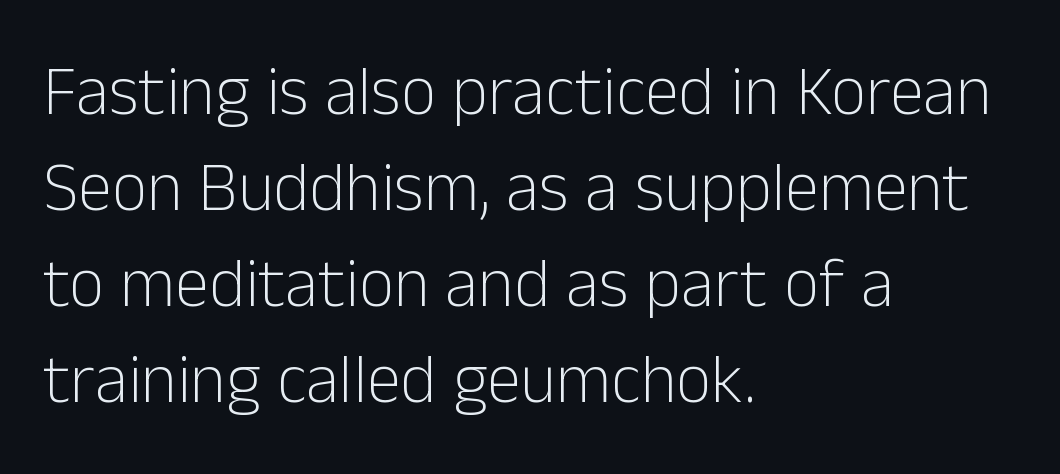
{"serif": "no", "italic": "no", "bold": "no", "weight": "light", "width": "normal", "stroke_contrast": "low", "x_height": "medium", "monospaced": "no", "underline": "no", "align": "left", "line_spacing": "normal", "line_spacing_ratio": 1.39, "letter_spacing": "normal", "letter_spacing_em": 0.0, "glyph_px": 69}
